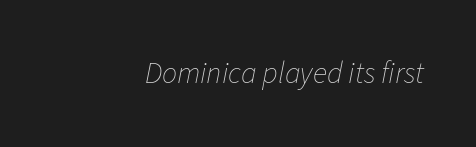
{"italic": "yes", "lean": "right", "slant_degrees": 11, "bold": "no", "weight": "thin", "width": "normal", "stroke_contrast": "low", "x_height": "medium", "monospaced": "no", "underline": "no", "letter_spacing": "normal", "letter_spacing_em": 0.0, "glyph_px": 30}
